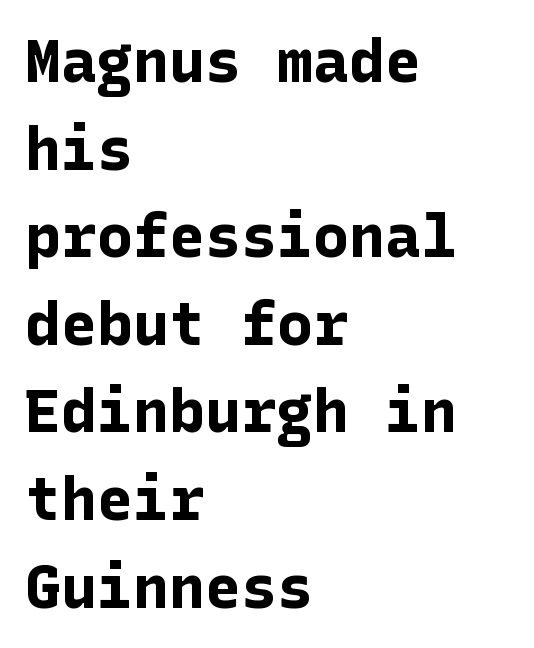
The image shows 60 px bold sans-serif type, upright; set left-aligned, normal line spacing (1.46x), normal letter spacing, not underlined; low stroke contrast and a medium x-height.
